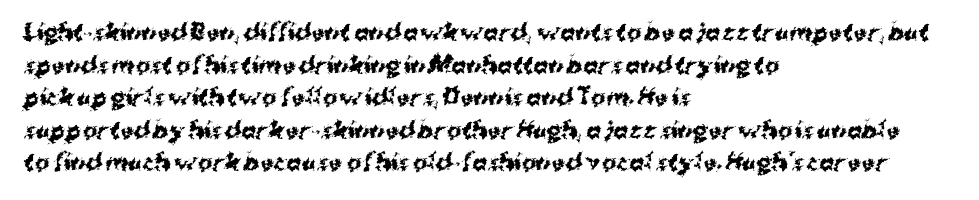
Vertical spacing — default. Beneath every word, the page is bare. Typeset ragged right — the left edge is the straight one.
